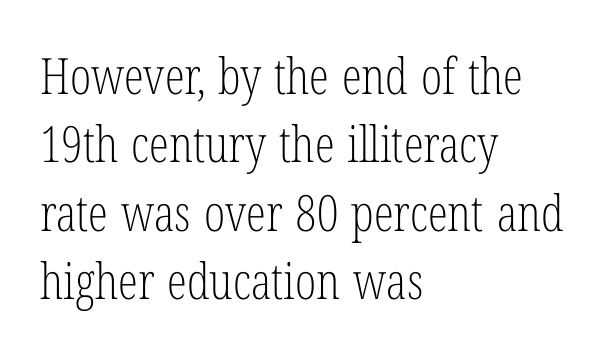
Q: Is the text bold? A: No.
Q: Is the text italic (slanted)? A: No, it is upright.
Q: Is the typeface a serif or a sans-serif typeface? A: Serif.
Q: Is the text underlined? A: No.
Q: How is the paragraph aligned? A: Left-aligned.
Q: Is the spacing between letters normal or unusually wide? A: Normal.
Q: Is the spacing between lines tight, normal or loose? A: Normal.
Q: Width (condensed, normal, or wide)? A: Condensed.
Q: Stroke contrast? A: Low.
Q: x-height? A: Medium.
Q: Monospaced? A: No.
